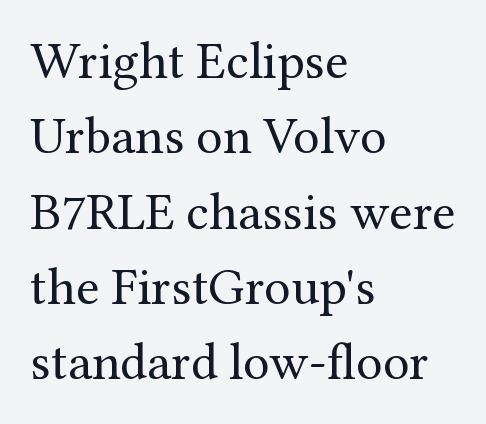
The image shows 53 px regular-weight serif type, upright; set left-aligned, normal line spacing (1.42x), normal letter spacing, not underlined; medium stroke contrast and a medium x-height.
